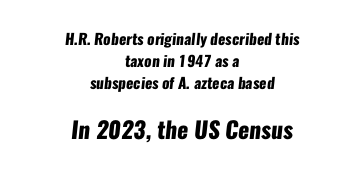
Q: Is the text bold? A: Yes.
Q: Is the text underlined? A: No.
Q: How is the paragraph aligned? A: Centered.
Q: Is the spacing between letters normal or unusually wide? A: Normal.
Q: Is the spacing between lines tight, normal or loose? A: Normal.
Q: Which block of text is set in a larger size, the first (top) or the second (bottom)? A: The second (bottom) one.
